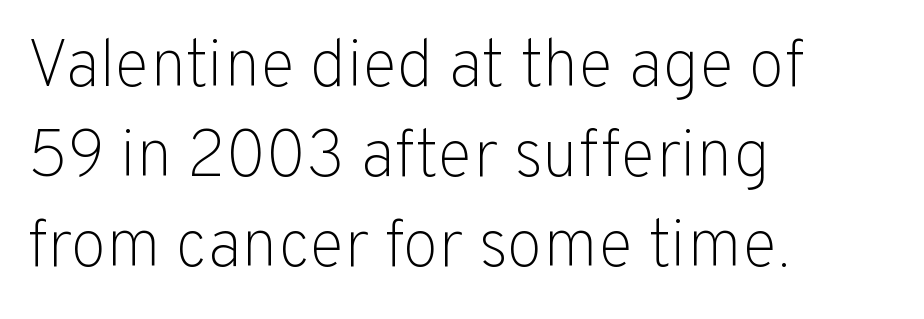
Q: Is the text bold? A: No.
Q: Is the text italic (slanted)? A: No, it is upright.
Q: Is the typeface a serif or a sans-serif typeface? A: Sans-serif.
Q: Is the text underlined? A: No.
Q: How is the paragraph aligned? A: Left-aligned.
Q: Is the spacing between letters normal or unusually wide? A: Normal.
Q: Is the spacing between lines tight, normal or loose? A: Normal.
Q: Width (condensed, normal, or wide)? A: Normal.
Q: Stroke contrast? A: Low.
Q: x-height? A: Medium.
Q: Monospaced? A: No.
